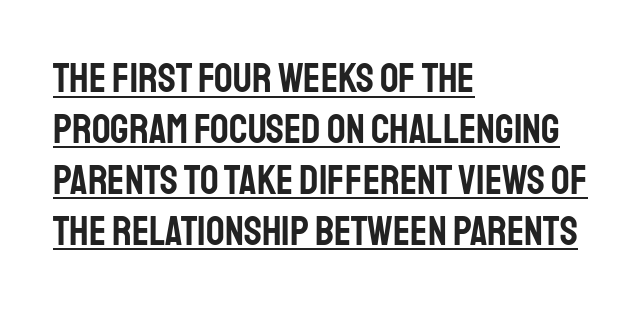
Compared with typical body copy, the letter spacing here is the same. The characters display no serif detailing; their extremities are plain. These lines are rendered in a variable-pitch font. The paragraph has a hard left edge and a soft right edge.
